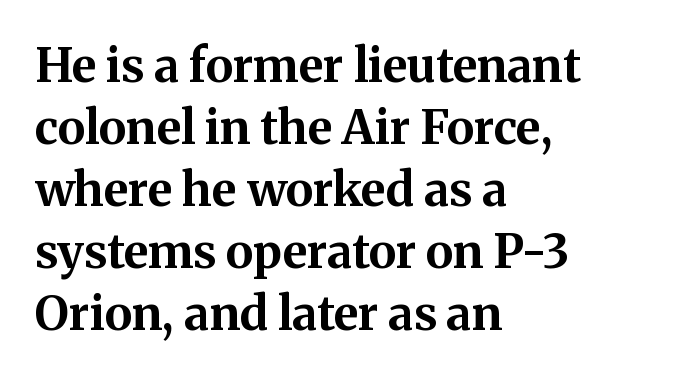
Is the block centered? No — it sits flush against the left margin. A typesetter would label this face a serif. Descenders hang freely into open space. Is the letter spacing exaggerated? No — it looks like the ordinary default.
